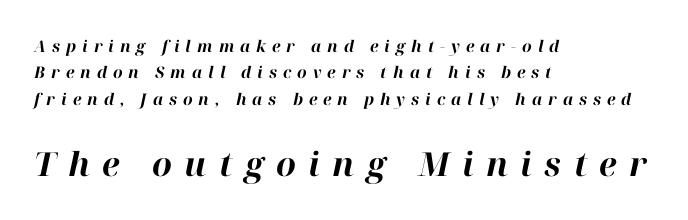
{"italic": "yes", "lean": "right", "slant_degrees": 12, "bold": "yes", "weight": "bold", "width": "normal", "stroke_contrast": "high", "x_height": "medium", "monospaced": "no", "underline": "no", "align": "left", "line_spacing": "normal", "line_spacing_ratio": 1.65, "letter_spacing": "wide", "letter_spacing_em": 0.37, "larger_block": "second", "size_ratio": 2.06, "glyph_px": 33}
